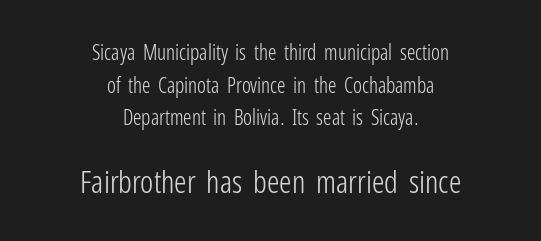
The image shows 31 px light, condensed sans-serif type, upright; set centered, normal line spacing (1.55x), normal letter spacing, not underlined; the second (bottom) block is 1.48x larger; low stroke contrast and a medium x-height.
